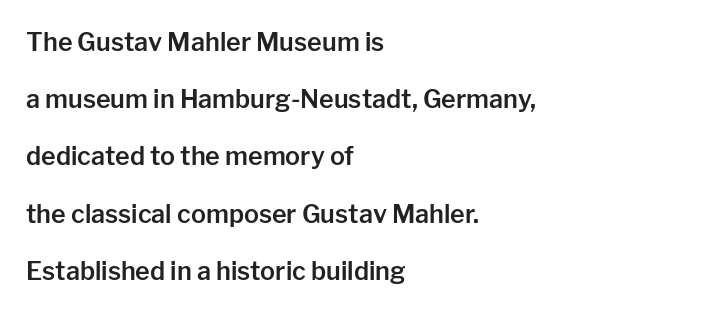
{"italic": "no", "underline": "no", "align": "left", "line_spacing": "loose", "line_spacing_ratio": 2.29, "letter_spacing": "normal", "letter_spacing_em": 0.0, "glyph_px": 25}
